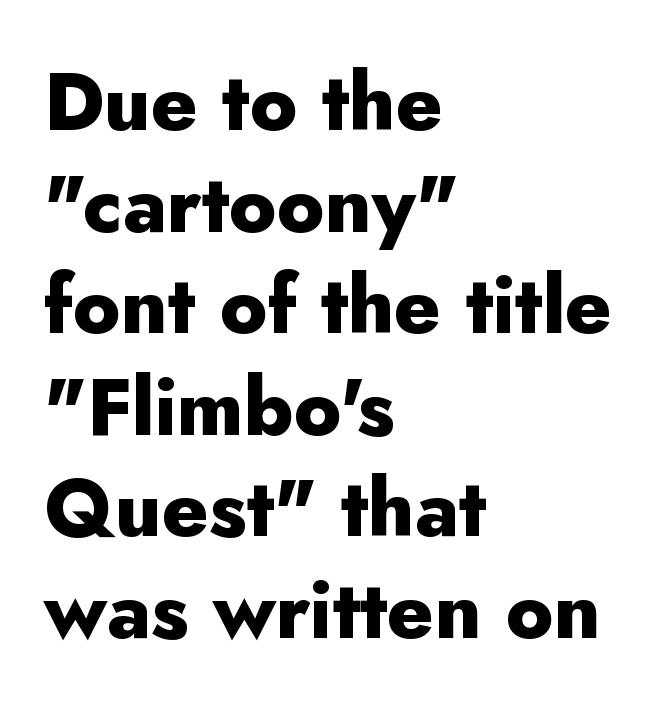
Q: Is the text bold? A: Yes.
Q: Is the text italic (slanted)? A: No, it is upright.
Q: Is the typeface a serif or a sans-serif typeface? A: Sans-serif.
Q: Is the text underlined? A: No.
Q: How is the paragraph aligned? A: Left-aligned.
Q: Is the spacing between letters normal or unusually wide? A: Normal.
Q: Is the spacing between lines tight, normal or loose? A: Normal.
Q: Width (condensed, normal, or wide)? A: Normal.
Q: Stroke contrast? A: Low.
Q: x-height? A: Small.
Q: Monospaced? A: No.
